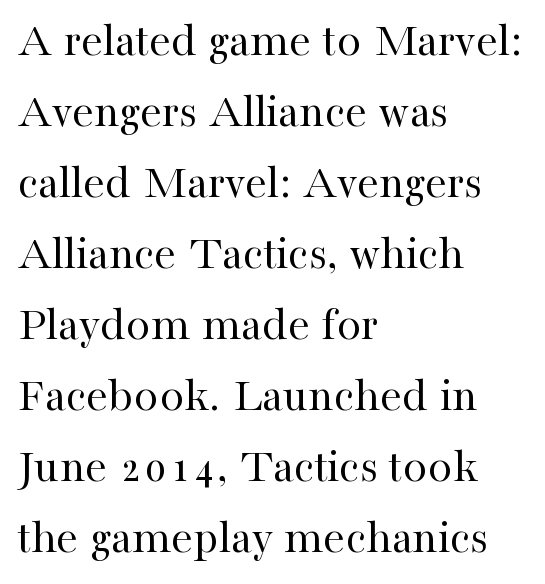
Q: Is the text bold? A: No.
Q: Is the text italic (slanted)? A: No, it is upright.
Q: Is the typeface a serif or a sans-serif typeface? A: Serif.
Q: Is the text underlined? A: No.
Q: How is the paragraph aligned? A: Left-aligned.
Q: Is the spacing between letters normal or unusually wide? A: Normal.
Q: Is the spacing between lines tight, normal or loose? A: Normal.
Q: Width (condensed, normal, or wide)? A: Normal.
Q: Stroke contrast? A: High.
Q: x-height? A: Medium.
Q: Monospaced? A: No.
